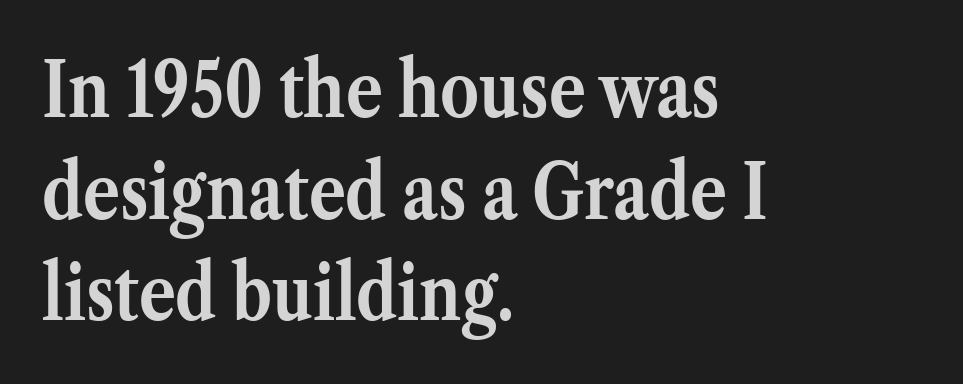
The image shows 77 px semibold serif type, upright; set left-aligned, normal line spacing (1.32x), normal letter spacing, not underlined; medium stroke contrast and a medium x-height.
